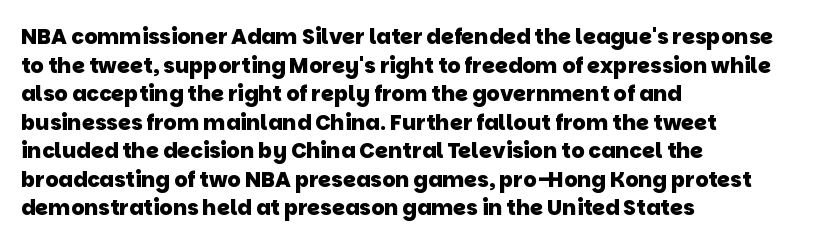
Words float on clear page, feet unadorned. Typesetter's note: full bold, strokes at maximum text heaviness. In terms of letterspacing, this is plain default setting. Every row of glyphs begins at an identical x-position on the left.
